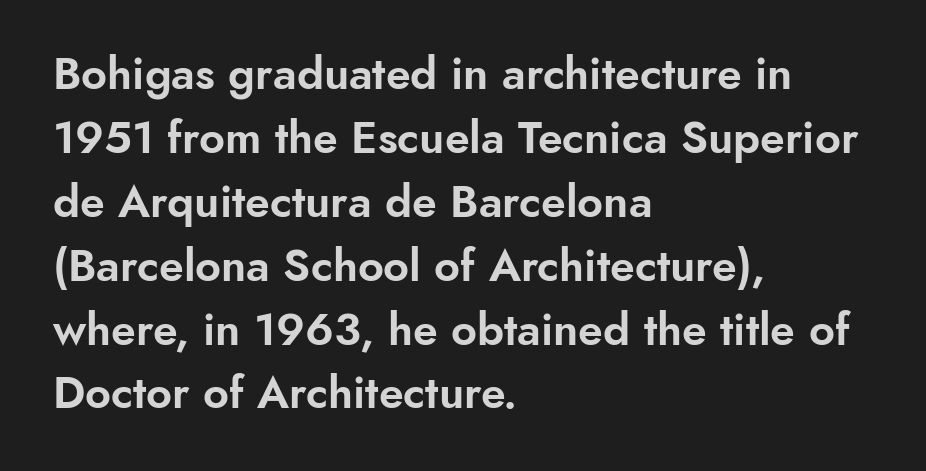
{"serif": "no", "italic": "no", "width": "normal", "stroke_contrast": "low", "x_height": "small", "monospaced": "no", "underline": "no", "align": "left", "line_spacing": "normal", "line_spacing_ratio": 1.42, "letter_spacing": "normal", "letter_spacing_em": 0.0, "glyph_px": 45}
